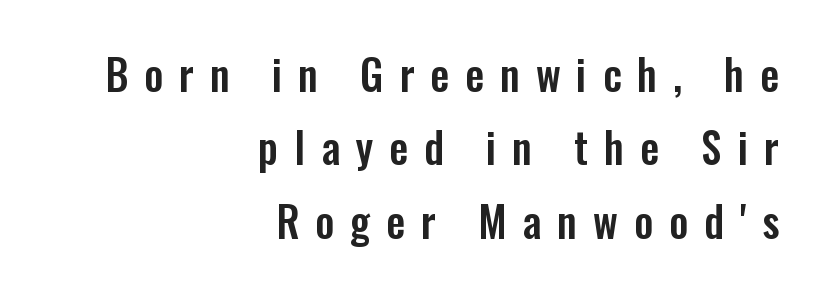
Q: Is the text italic (slanted)? A: No, it is upright.
Q: Is the typeface a serif or a sans-serif typeface? A: Sans-serif.
Q: Is the text underlined? A: No.
Q: How is the paragraph aligned? A: Right-aligned.
Q: Is the spacing between letters normal or unusually wide? A: Unusually wide.
Q: Width (condensed, normal, or wide)? A: Condensed.
Q: Stroke contrast? A: Low.
Q: x-height? A: Medium.
Q: Monospaced? A: No.
